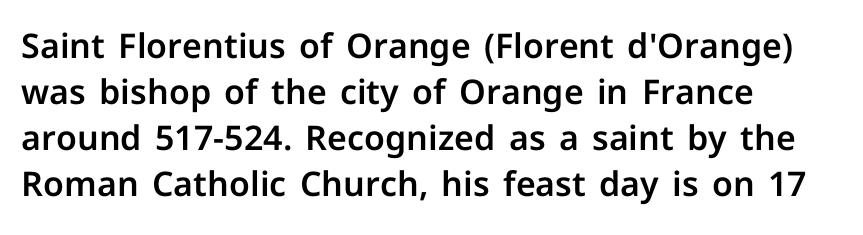
{"serif": "no", "italic": "no", "width": "normal", "stroke_contrast": "low", "x_height": "medium", "monospaced": "no", "underline": "no", "align": "left", "line_spacing": "normal", "line_spacing_ratio": 1.35, "letter_spacing": "normal", "letter_spacing_em": 0.0, "glyph_px": 34}
